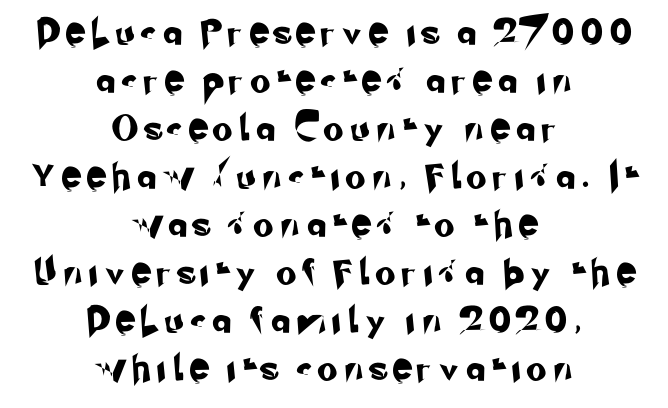
Q: Is the text underlined? A: No.
Q: How is the paragraph aligned? A: Centered.
Q: Is the spacing between letters normal or unusually wide? A: Unusually wide.
Q: Is the spacing between lines tight, normal or loose? A: Loose.
